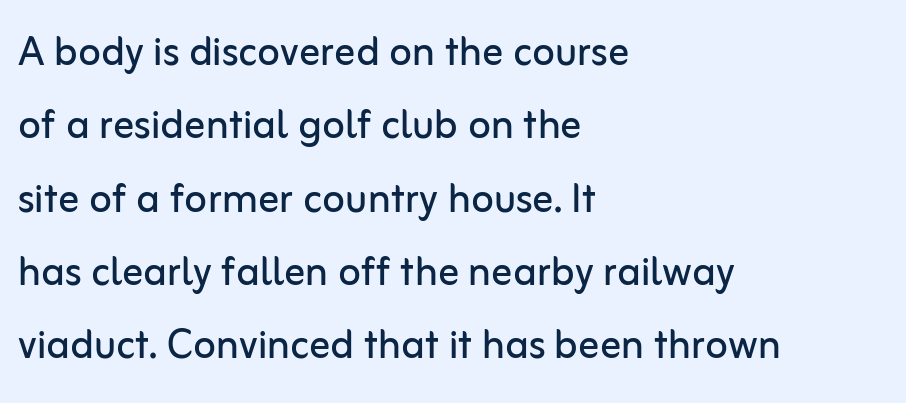
The image shows 52 px regular-weight sans-serif type, upright; set left-aligned, normal line spacing (1.41x), normal letter spacing, not underlined; low stroke contrast and a medium x-height.
